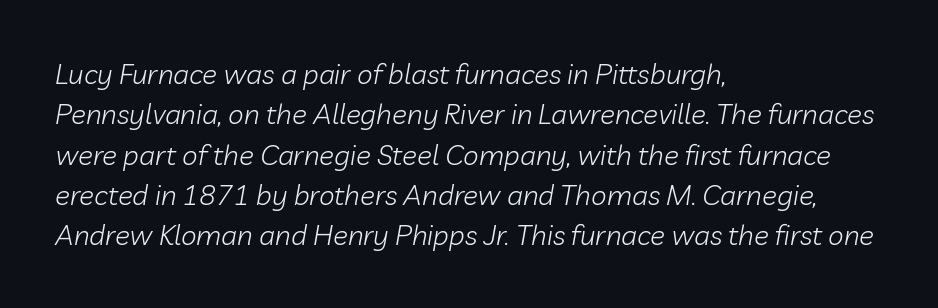
The image shows 28 px light type, italic (leaning right); set left-aligned, normal line spacing (1.44x), normal letter spacing, not underlined; low stroke contrast and a medium x-height.
